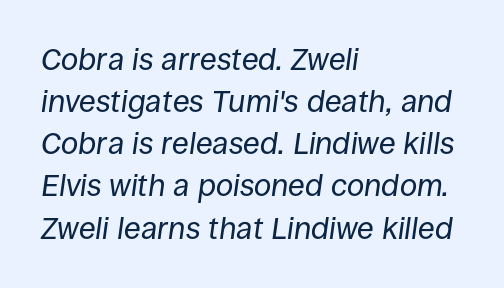
The image shows 31 px regular-weight type, italic (leaning right); set left-aligned, normal line spacing (1.36x), normal letter spacing, not underlined; low stroke contrast and a large x-height.
